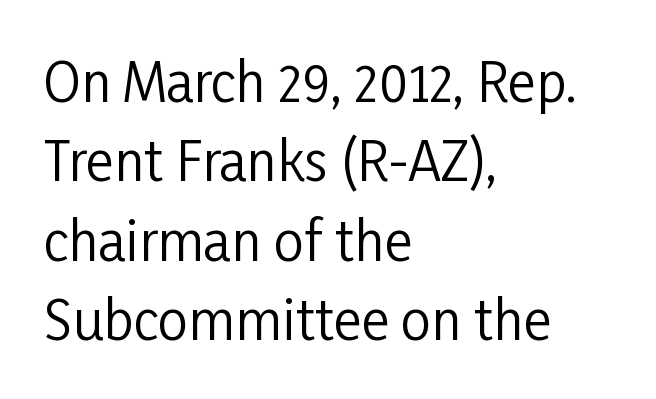
The image shows 54 px regular-weight, condensed sans-serif type, upright; set left-aligned, normal line spacing (1.47x), normal letter spacing, not underlined; low stroke contrast and a medium x-height.
